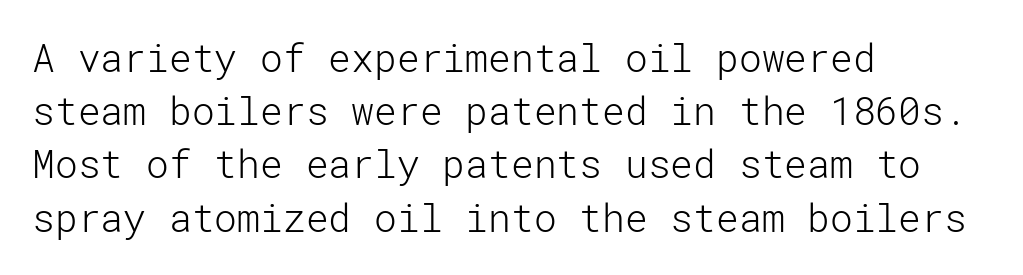
Quick note: underline off. Weight: not bold — regular or lighter. Honestly, the letter spacing is just normal — you wouldn't notice it. The passage shown is typeset with a sans-serif family.
